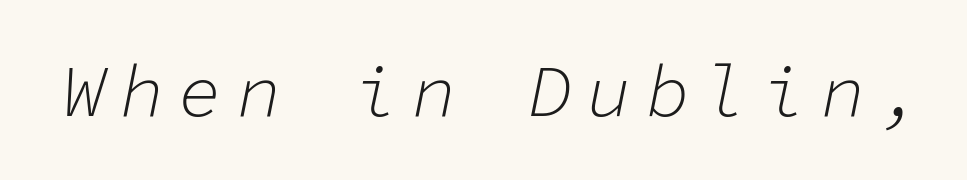
Q: Is the text bold? A: No.
Q: Is the text italic (slanted)? A: Yes, it leans right by about 11 degrees.
Q: Is the text underlined? A: No.
Q: Is the spacing between letters normal or unusually wide? A: Unusually wide.
Q: Width (condensed, normal, or wide)? A: Normal.
Q: Stroke contrast? A: Low.
Q: x-height? A: Medium.
Q: Monospaced? A: Yes.
